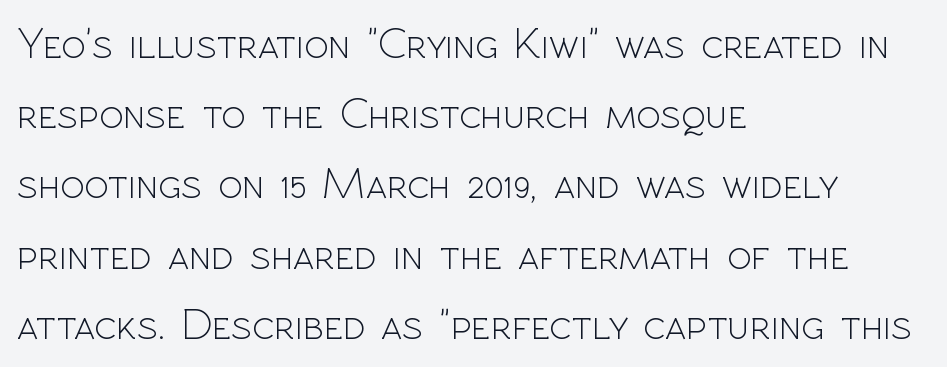
Q: Is the text bold? A: No.
Q: Is the text italic (slanted)? A: No, it is upright.
Q: Is the typeface a serif or a sans-serif typeface? A: Sans-serif.
Q: Is the text underlined? A: No.
Q: How is the paragraph aligned? A: Left-aligned.
Q: Is the spacing between letters normal or unusually wide? A: Normal.
Q: Is the spacing between lines tight, normal or loose? A: Normal.
Q: Width (condensed, normal, or wide)? A: Normal.
Q: x-height? A: Medium.
Q: Monospaced? A: No.
